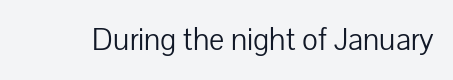
Q: Is the text bold? A: No.
Q: Is the text italic (slanted)? A: No, it is upright.
Q: Is the typeface a serif or a sans-serif typeface? A: Sans-serif.
Q: Is the text underlined? A: No.
Q: Is the spacing between letters normal or unusually wide? A: Normal.
Q: Width (condensed, normal, or wide)? A: Normal.
Q: Stroke contrast? A: Low.
Q: x-height? A: Medium.
Q: Monospaced? A: No.
